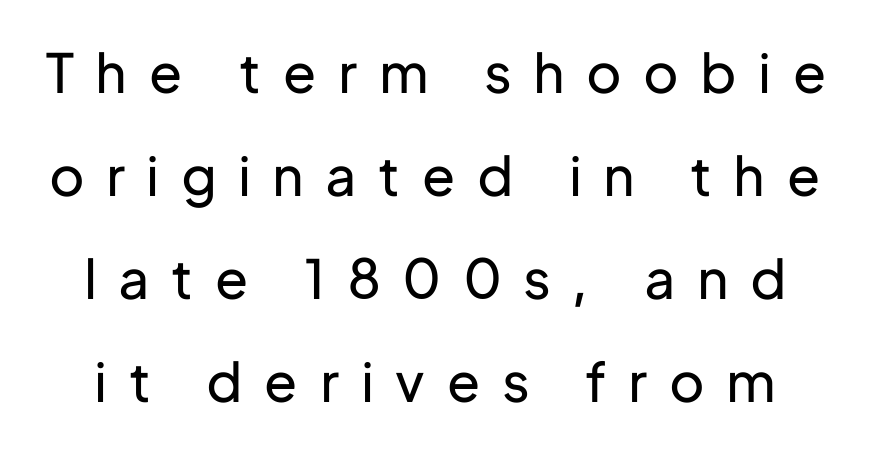
Q: Is the text bold? A: No.
Q: Is the text italic (slanted)? A: No, it is upright.
Q: Is the typeface a serif or a sans-serif typeface? A: Sans-serif.
Q: Is the text underlined? A: No.
Q: Is the spacing between letters normal or unusually wide? A: Unusually wide.
Q: Is the spacing between lines tight, normal or loose? A: Loose.
Q: Width (condensed, normal, or wide)? A: Normal.
Q: Stroke contrast? A: Low.
Q: x-height? A: Medium.
Q: Monospaced? A: No.
